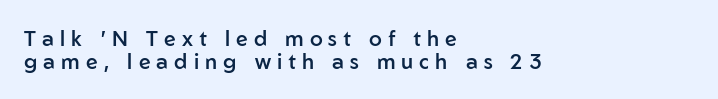
These lines carry some extra weight — a demibold, not a full bold. The foot of each line stays bare and open. Regarding leading, the lines here are crowded together. Tall strokes in this sample are plumb rather than angled. The lines are quadded left. Inter-character spacing is expanded well beyond the font's built-in metrics.
